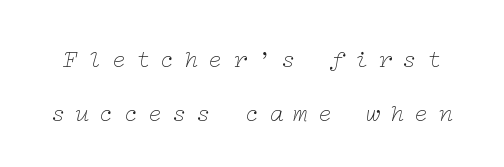
Loose tracking; the words dissolve into strings of separated letters. Weight: regular or lighter. Decoration check: the copy has no underline. When letters slant like this, we call the style italic. Loosely led — the rows are spread out.
